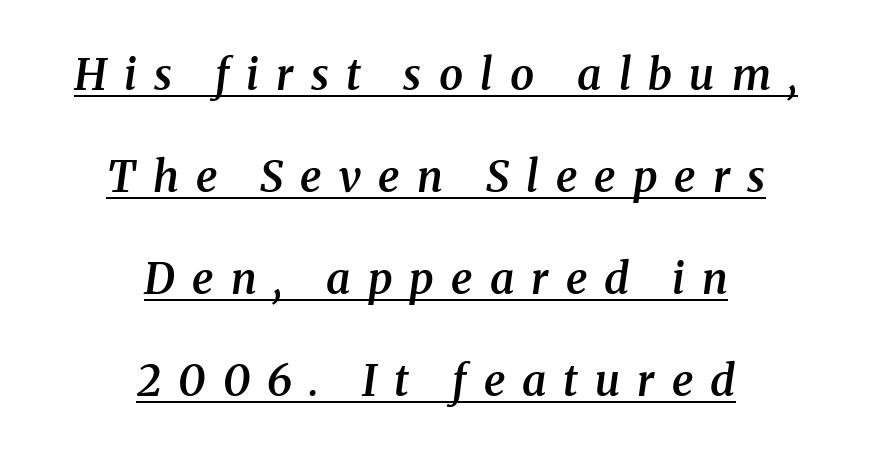
The sample's only ornament is a line tracing under the words. These lines have a slow, spaced-out rhythm from letter to letter. Character widths vary here, with narrow letters taking less room than wide ones. Looking at the ascenders, they clearly lean. Serif or sans? Serif — the stroke terminals have little feet. Line spacing here is loose.
